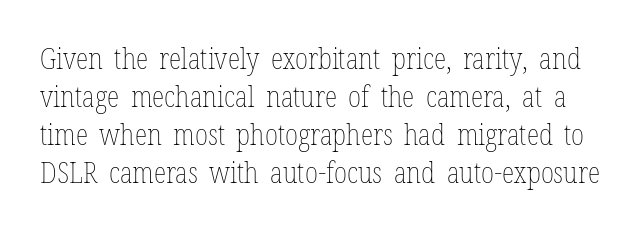
Q: Is the text bold? A: No.
Q: Is the text italic (slanted)? A: No, it is upright.
Q: Is the text underlined? A: No.
Q: Is the spacing between letters normal or unusually wide? A: Normal.
Q: Is the spacing between lines tight, normal or loose? A: Normal.
Q: Width (condensed, normal, or wide)? A: Condensed.
Q: Stroke contrast? A: Low.
Q: x-height? A: Medium.
Q: Monospaced? A: No.
